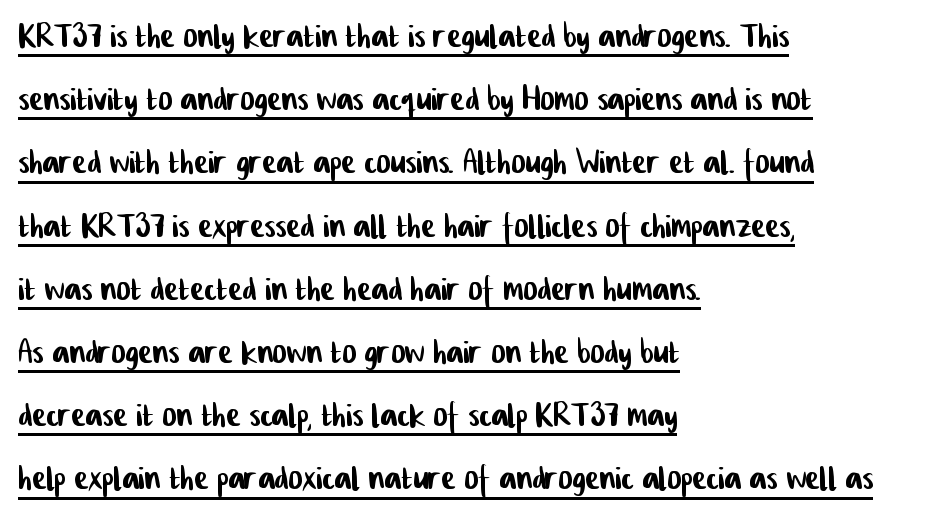
{"serif": "no", "width": "condensed", "stroke_contrast": "low", "x_height": "medium", "monospaced": "no", "underline": "yes", "align": "left", "line_spacing": "normal", "line_spacing_ratio": 1.47, "letter_spacing": "normal", "letter_spacing_em": 0.0, "glyph_px": 43}
